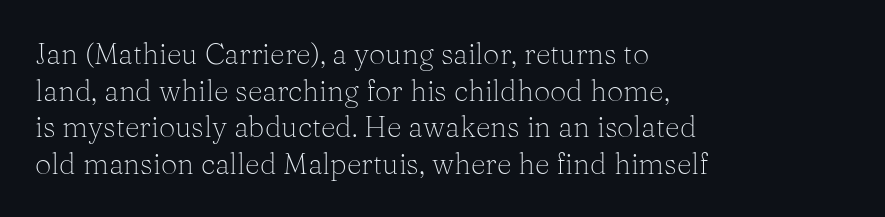
Q: Is the text bold? A: No.
Q: Is the text italic (slanted)? A: No, it is upright.
Q: Is the typeface a serif or a sans-serif typeface? A: Serif.
Q: Is the text underlined? A: No.
Q: How is the paragraph aligned? A: Left-aligned.
Q: Is the spacing between letters normal or unusually wide? A: Normal.
Q: Is the spacing between lines tight, normal or loose? A: Normal.
Q: Width (condensed, normal, or wide)? A: Normal.
Q: Stroke contrast? A: Medium.
Q: x-height? A: Medium.
Q: Monospaced? A: No.
